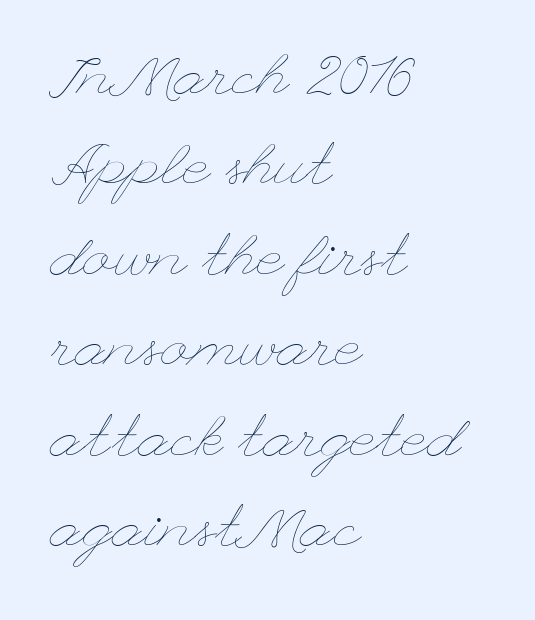
Q: Is the text bold? A: No.
Q: Is the text italic (slanted)? A: Yes.
Q: Is the text underlined? A: No.
Q: How is the paragraph aligned? A: Left-aligned.
Q: Is the spacing between letters normal or unusually wide? A: Normal.
Q: Is the spacing between lines tight, normal or loose? A: Normal.
Q: Width (condensed, normal, or wide)? A: Wide.
Q: Stroke contrast? A: Low.
Q: x-height? A: Small.
